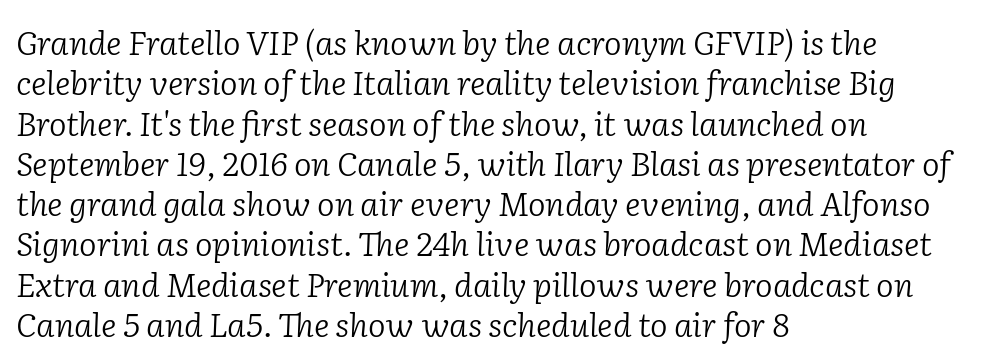
{"serif": "yes", "italic": "yes", "lean": "right", "slant_degrees": 2, "bold": "no", "weight": "light", "width": "normal", "stroke_contrast": "low", "x_height": "medium", "monospaced": "no", "underline": "no", "align": "left", "line_spacing_ratio": 1.22, "letter_spacing": "normal", "letter_spacing_em": 0.0, "glyph_px": 33}
